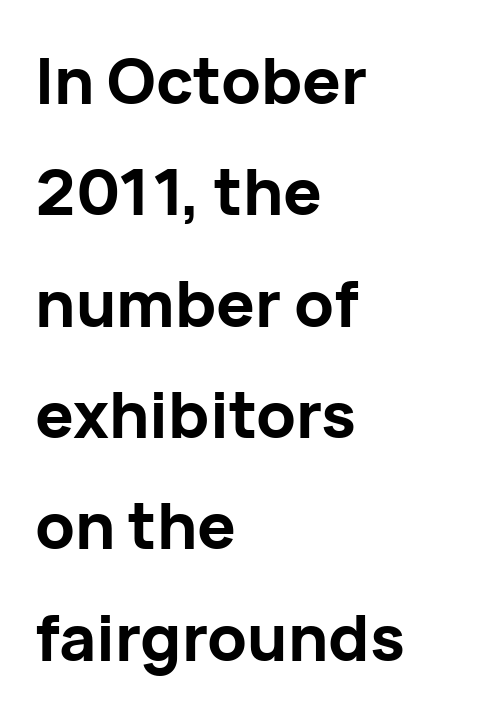
Do the characters align in a grid? No, the font is proportional. Underlining? Definitely not there. The sample has been set heavy, in full bold. This is sans-serif lettering, the kind often seen on screens and signage. The rag falls on the right side of this text block.
